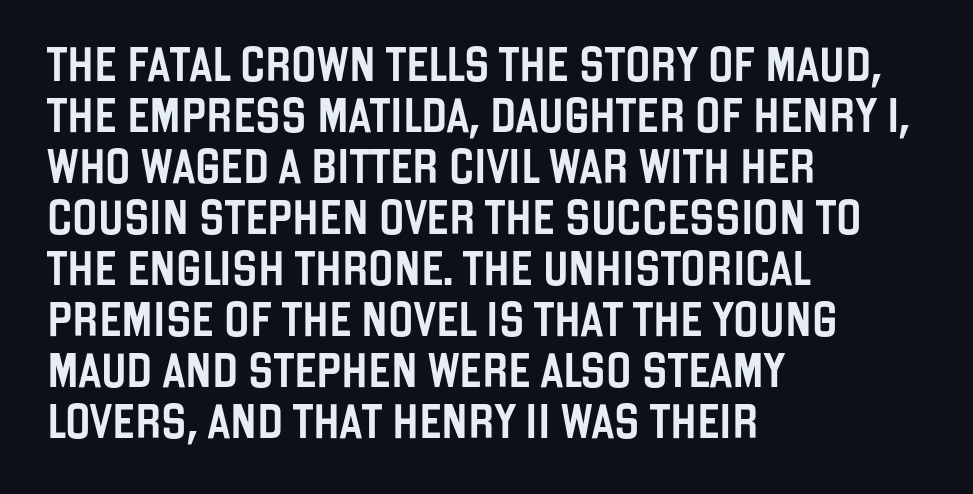
Q: Is the text italic (slanted)? A: No, it is upright.
Q: Is the typeface a serif or a sans-serif typeface? A: Sans-serif.
Q: Is the text underlined? A: No.
Q: How is the paragraph aligned? A: Left-aligned.
Q: Is the spacing between letters normal or unusually wide? A: Normal.
Q: Is the spacing between lines tight, normal or loose? A: Normal.
Q: Width (condensed, normal, or wide)? A: Condensed.
Q: Stroke contrast? A: Low.
Q: x-height? A: Large.
Q: Monospaced? A: No.
